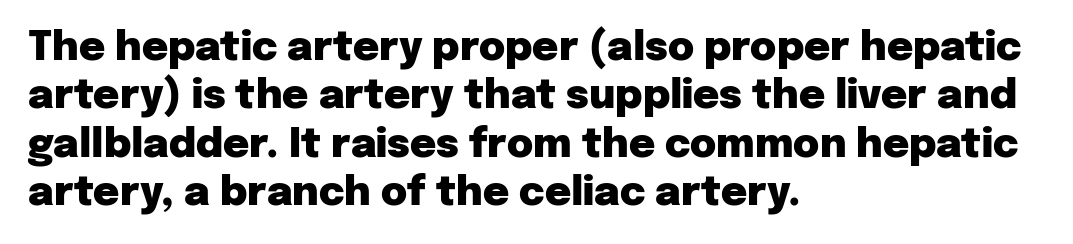
Each glyph is drawn with heavy, bold strokes. This is the regular roman posture of the typeface. Do the characters align in a grid? No, the font is proportional. The glyphs are unaccompanied by any horizontal stroke below them. Type style note: lacks serifs. Every row of glyphs begins at an identical x-position on the left.
